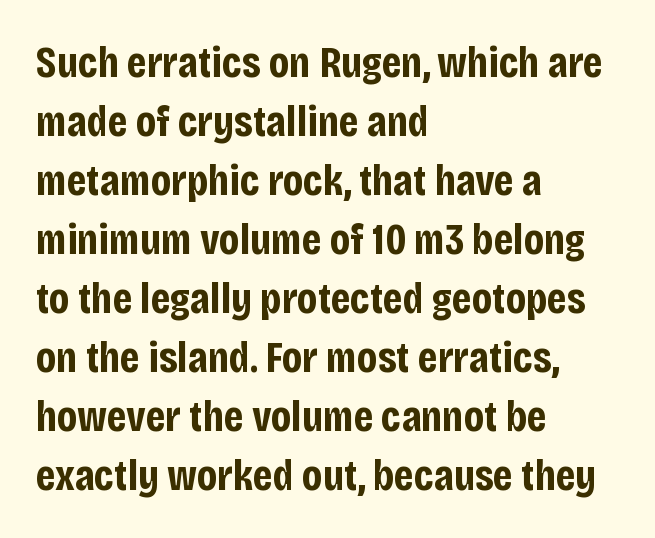
Ascenders rise straight up at ninety degrees. Observe the ordinary spacing: letters are neighbours, not strangers. Is the block centered? No — it sits flush against the left margin. Reading down the column, the eye jumps a familiar distance to each next line. Is this a fixed-width face? No — the glyphs have proportional, varying widths.
